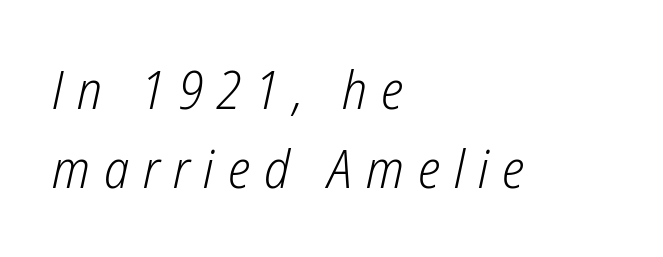
A typesetter would mark this as italic. Each new line begins a customary step beneath the previous one. Underlining? Definitely not there. Each letter keeps its own natural width here, so spacing adapts to shape. Tracking here is generous; glyphs stand well apart from one another.
